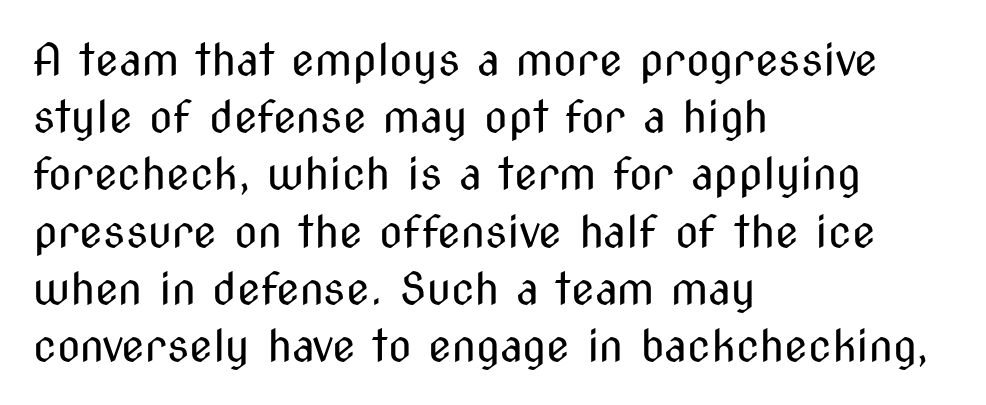
Q: Is the text bold? A: No.
Q: Is the text italic (slanted)? A: No, it is upright.
Q: Is the typeface a serif or a sans-serif typeface? A: Sans-serif.
Q: Is the text underlined? A: No.
Q: How is the paragraph aligned? A: Left-aligned.
Q: Is the spacing between letters normal or unusually wide? A: Normal.
Q: Is the spacing between lines tight, normal or loose? A: Normal.
Q: Width (condensed, normal, or wide)? A: Condensed.
Q: Stroke contrast? A: Medium.
Q: x-height? A: Medium.
Q: Monospaced? A: No.
